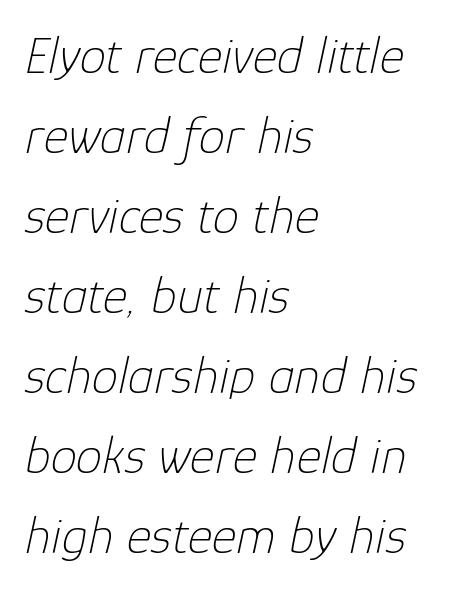
Q: Is the text bold? A: No.
Q: Is the text italic (slanted)? A: Yes, it leans right by about 12 degrees.
Q: Is the text underlined? A: No.
Q: How is the paragraph aligned? A: Left-aligned.
Q: Is the spacing between letters normal or unusually wide? A: Normal.
Q: Is the spacing between lines tight, normal or loose? A: Normal.
Q: Width (condensed, normal, or wide)? A: Normal.
Q: Stroke contrast? A: Low.
Q: x-height? A: Medium.
Q: Monospaced? A: No.
